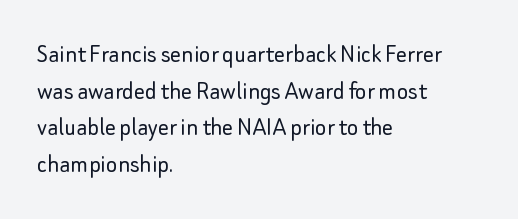
{"italic": "no", "bold": "no", "underline": "no", "align": "left", "line_spacing": "normal", "line_spacing_ratio": 1.36, "letter_spacing": "normal", "letter_spacing_em": 0.0, "glyph_px": 27}
